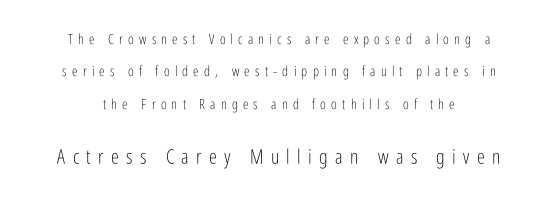
The image shows 20 px text type, upright; set centered, loose line spacing (2.32x), unusually wide letter spacing (+0.37 em), not underlined; the second (bottom) block is 1.43x larger.
